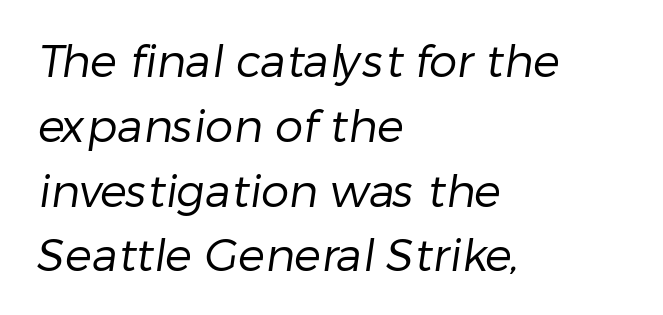
The image shows 45 px regular-weight sans-serif type; set left-aligned, normal line spacing (1.44x), normal letter spacing, not underlined; low stroke contrast and a medium x-height.
